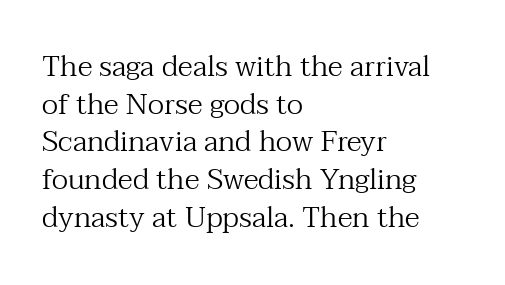
The cut favours lightness, reaching ordinary text weight at its darkest. In terms of letterform style, serifs are clearly present. The glyphs are unaccompanied by any horizontal stroke below them. Whoever set this chose a conventional vertical rhythm. It's the straight-up-and-down kind of type. This sample has the flowing, uneven cadence of proportional lettering.
